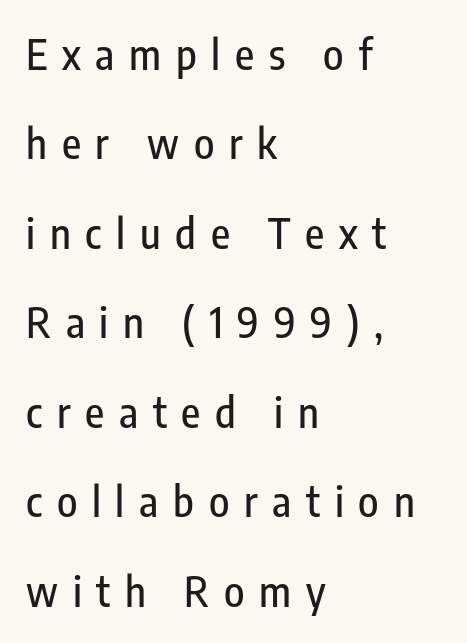
Q: Is the text italic (slanted)? A: No, it is upright.
Q: Is the typeface a serif or a sans-serif typeface? A: Sans-serif.
Q: Is the text underlined? A: No.
Q: How is the paragraph aligned? A: Left-aligned.
Q: Is the spacing between letters normal or unusually wide? A: Unusually wide.
Q: Is the spacing between lines tight, normal or loose? A: Loose.
Q: Width (condensed, normal, or wide)? A: Condensed.
Q: Stroke contrast? A: Low.
Q: x-height? A: Medium.
Q: Monospaced? A: No.
